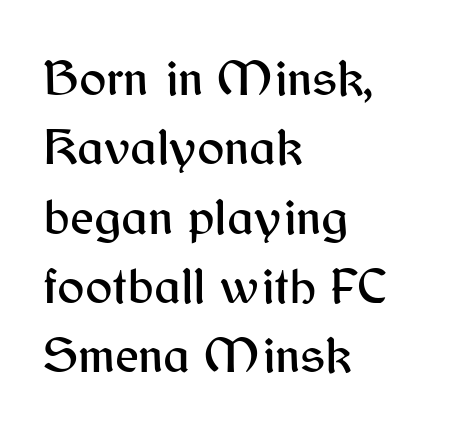
Q: Is the text italic (slanted)? A: No, it is upright.
Q: Is the typeface a serif or a sans-serif typeface? A: Sans-serif.
Q: Is the text underlined? A: No.
Q: How is the paragraph aligned? A: Left-aligned.
Q: Is the spacing between letters normal or unusually wide? A: Normal.
Q: Is the spacing between lines tight, normal or loose? A: Normal.
Q: Width (condensed, normal, or wide)? A: Normal.
Q: Stroke contrast? A: Medium.
Q: x-height? A: Medium.
Q: Monospaced? A: No.
